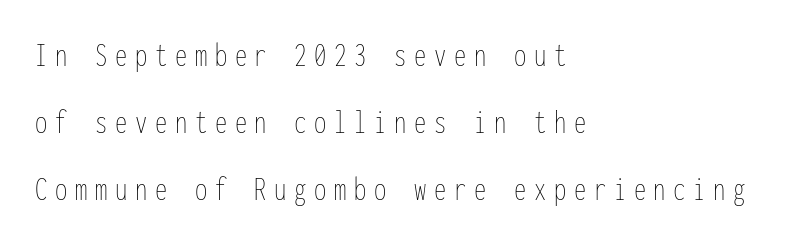
The font's upright variant was chosen for this text. Honestly, there is no underline to notice here at all. There is plenty of visible air inserted between adjacent glyphs. Short and long lines alike share a common starting point at left. Caption: face not bold, strokes unweighted.
